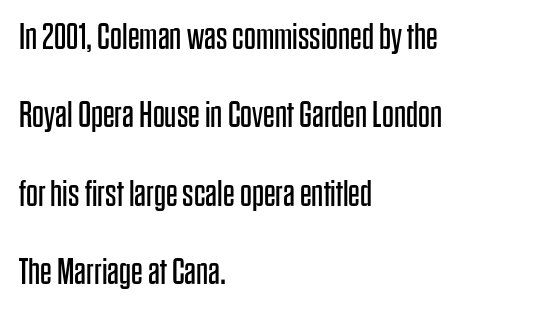
In terms of leading, this rendering errs on the spacious side. Weight class: somewhere from thin through regular. This is sans-serif lettering, the kind often seen on screens and signage. Beneath every word, the page is bare.
